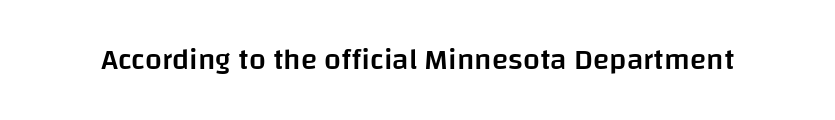
The image shows 30 px semibold sans-serif type, upright; set normal letter spacing, not underlined; low stroke contrast and a large x-height.
